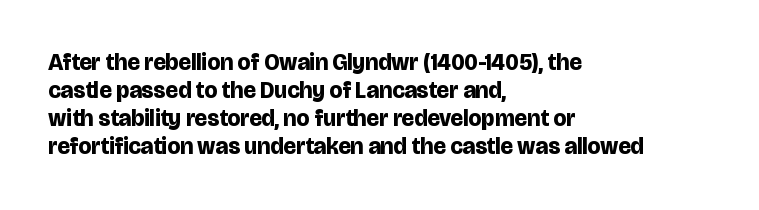
Q: Is the text bold? A: Yes.
Q: Is the text italic (slanted)? A: No, it is upright.
Q: Is the text underlined? A: No.
Q: How is the paragraph aligned? A: Left-aligned.
Q: Is the spacing between letters normal or unusually wide? A: Normal.
